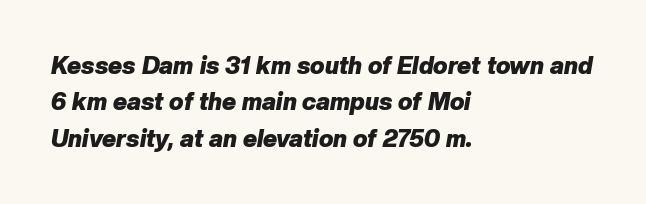
{"italic": "yes", "lean": "right", "slant_degrees": 10, "bold": "yes", "underline": "no", "align": "left", "line_spacing": "normal", "line_spacing_ratio": 1.52, "letter_spacing": "normal", "letter_spacing_em": 0.0, "glyph_px": 24}
